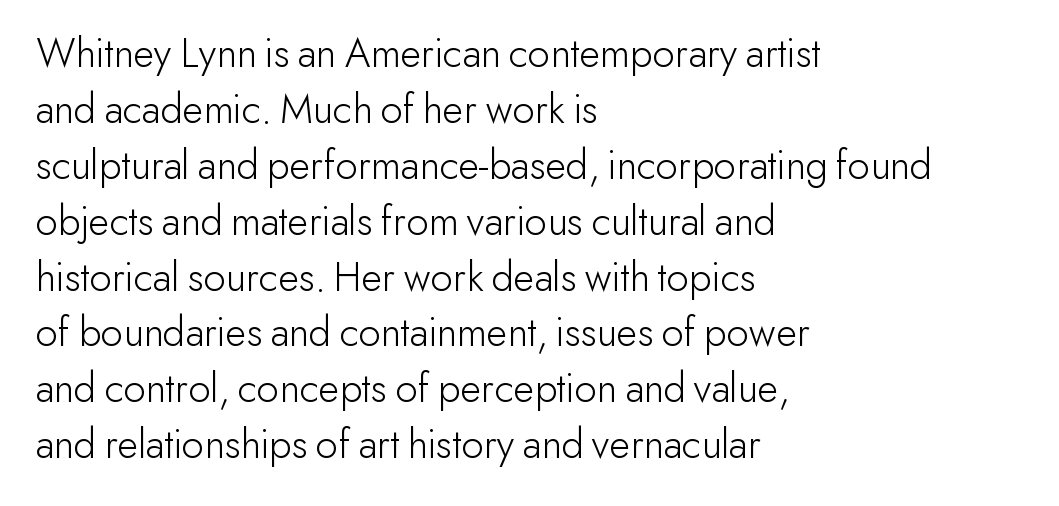
The image shows 43 px light sans-serif type, upright; set left-aligned, normal line spacing (1.3x), normal letter spacing, not underlined; low stroke contrast and a small x-height.
